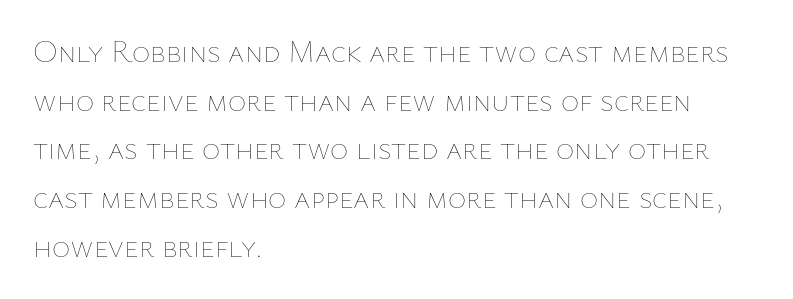
Q: Is the text bold? A: No.
Q: Is the text italic (slanted)? A: No, it is upright.
Q: Is the text underlined? A: No.
Q: How is the paragraph aligned? A: Left-aligned.
Q: Is the spacing between letters normal or unusually wide? A: Normal.
Q: Is the spacing between lines tight, normal or loose? A: Normal.
Q: Width (condensed, normal, or wide)? A: Normal.
Q: Stroke contrast? A: Low.
Q: x-height? A: Medium.
Q: Monospaced? A: No.
